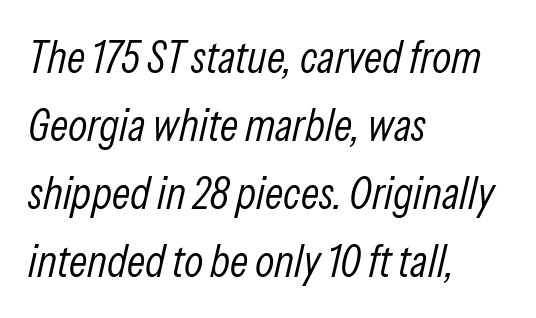
Counters stay open thanks to moderate or lighter strokes. Caption: multi-line text, flush left, ragged right. Character widths vary here, with narrow letters taking less room than wide ones. Bare-footed words on every line. Would a proofreader flag this as italicized? Yes. Inter-character spacing is left at the font's built-in metrics.
